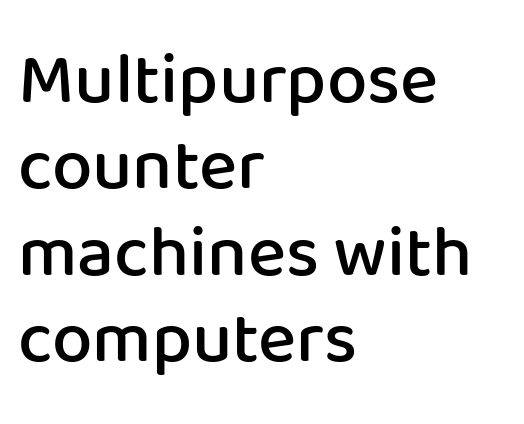
Q: Is the text bold? A: Semi-bold.
Q: Is the text italic (slanted)? A: No, it is upright.
Q: Is the typeface a serif or a sans-serif typeface? A: Sans-serif.
Q: Is the text underlined? A: No.
Q: How is the paragraph aligned? A: Left-aligned.
Q: Is the spacing between letters normal or unusually wide? A: Normal.
Q: Width (condensed, normal, or wide)? A: Normal.
Q: Stroke contrast? A: Low.
Q: x-height? A: Medium.
Q: Monospaced? A: No.
